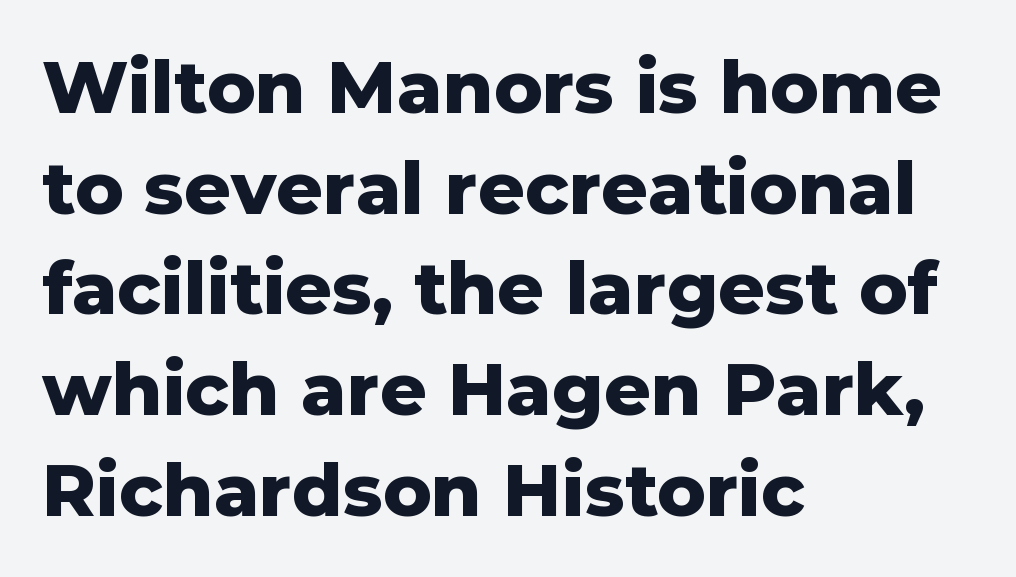
Characters follow at the spacing the type designer built in. The characters display no serif detailing; their extremities are plain. Each glyph is drawn with heavy, bold strokes. Underline: absent. Here the designer chose a conventional face with non-uniform glyph widths.
